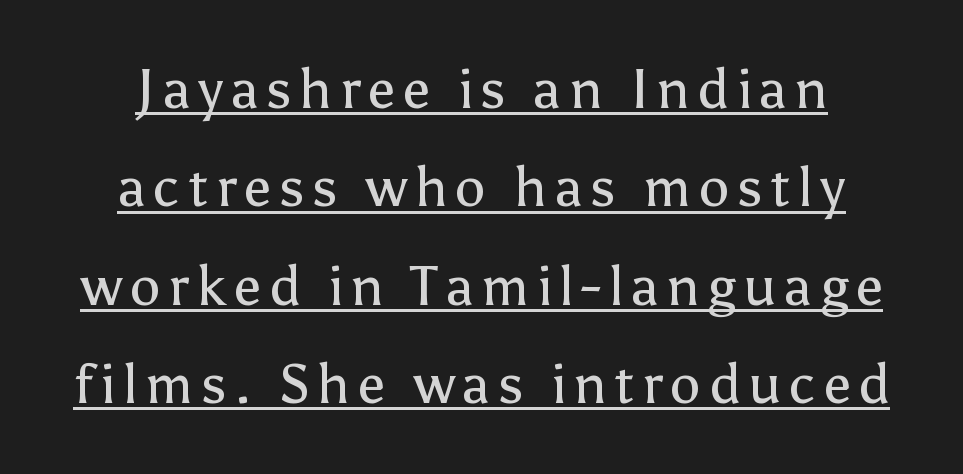
{"serif": "no", "italic": "no", "bold": "no", "weight": "regular", "width": "normal", "stroke_contrast": "low", "x_height": "medium", "monospaced": "no", "underline": "yes", "line_spacing_ratio": 1.79, "glyph_px": 55}
